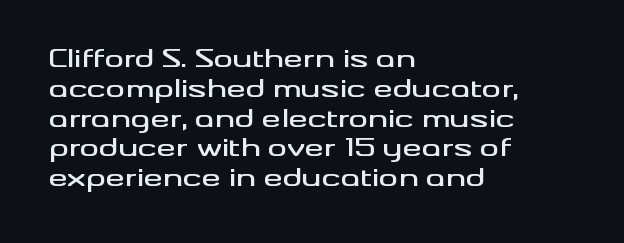
The image shows 24 px text type, upright; set left-aligned, line spacing 1.24x, normal letter spacing, not underlined.
